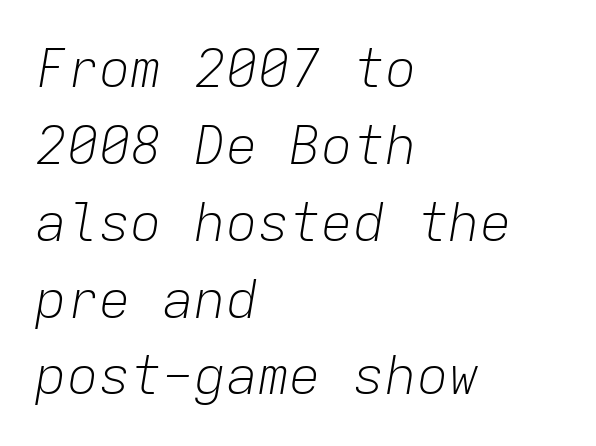
Q: Is the text bold? A: No.
Q: Is the text italic (slanted)? A: Yes, it leans right by about 9 degrees.
Q: Is the text underlined? A: No.
Q: How is the paragraph aligned? A: Left-aligned.
Q: Is the spacing between letters normal or unusually wide? A: Normal.
Q: Is the spacing between lines tight, normal or loose? A: Normal.
Q: Width (condensed, normal, or wide)? A: Normal.
Q: Stroke contrast? A: Low.
Q: x-height? A: Medium.
Q: Monospaced? A: Yes.
